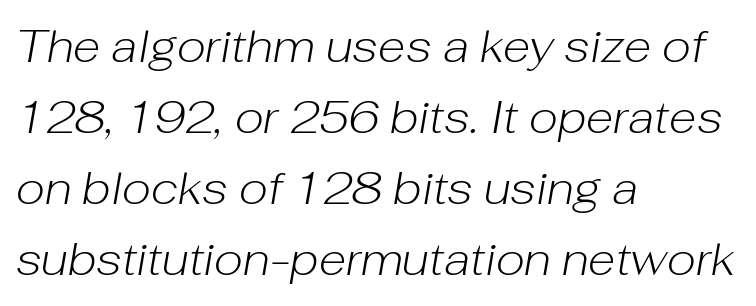
The image shows 45 px light type, italic (leaning right); set left-aligned, normal line spacing (1.58x), normal letter spacing, not underlined; low stroke contrast and a medium x-height.
